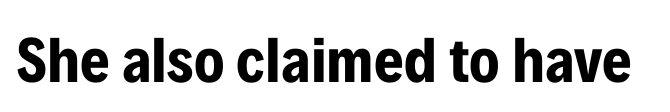
Q: Is the text bold? A: Yes.
Q: Is the text italic (slanted)? A: No, it is upright.
Q: Is the typeface a serif or a sans-serif typeface? A: Sans-serif.
Q: Is the text underlined? A: No.
Q: Is the spacing between letters normal or unusually wide? A: Normal.
Q: Width (condensed, normal, or wide)? A: Condensed.
Q: Stroke contrast? A: Low.
Q: x-height? A: Medium.
Q: Monospaced? A: No.
